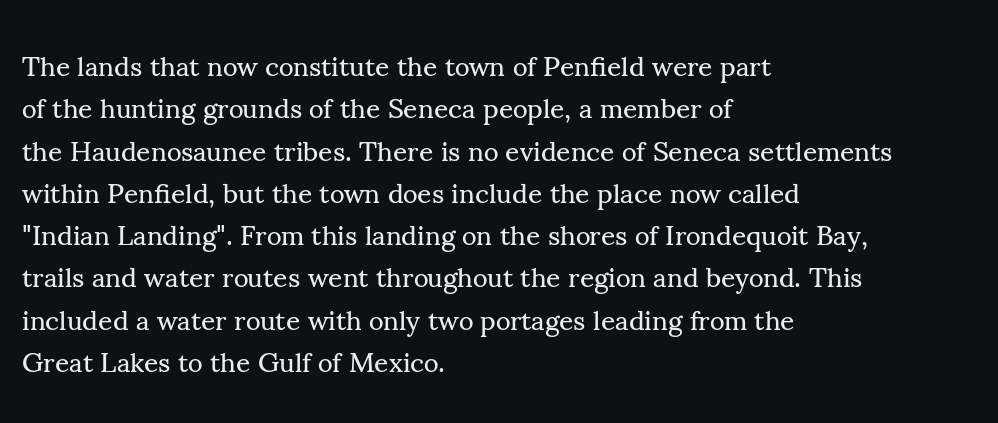
{"serif": "yes", "italic": "no", "bold": "no", "weight": "regular", "width": "normal", "stroke_contrast": "medium", "x_height": "small", "monospaced": "no", "underline": "no", "align": "left", "line_spacing": "normal", "line_spacing_ratio": 1.51, "letter_spacing": "normal", "letter_spacing_em": 0.0, "glyph_px": 28}
